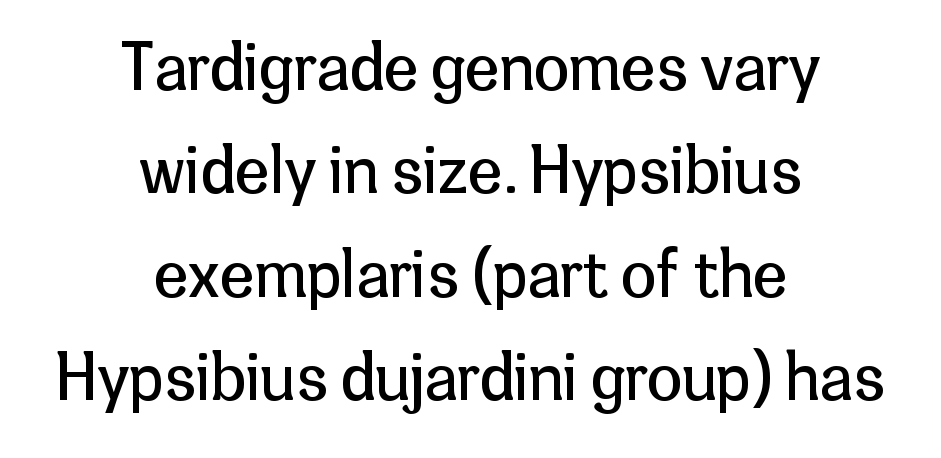
{"serif": "no", "italic": "no", "bold": "no", "weight": "regular", "width": "normal", "stroke_contrast": "low", "x_height": "medium", "monospaced": "no", "underline": "no", "align": "center", "line_spacing": "normal", "line_spacing_ratio": 1.64, "letter_spacing": "normal", "letter_spacing_em": 0.0, "glyph_px": 63}
